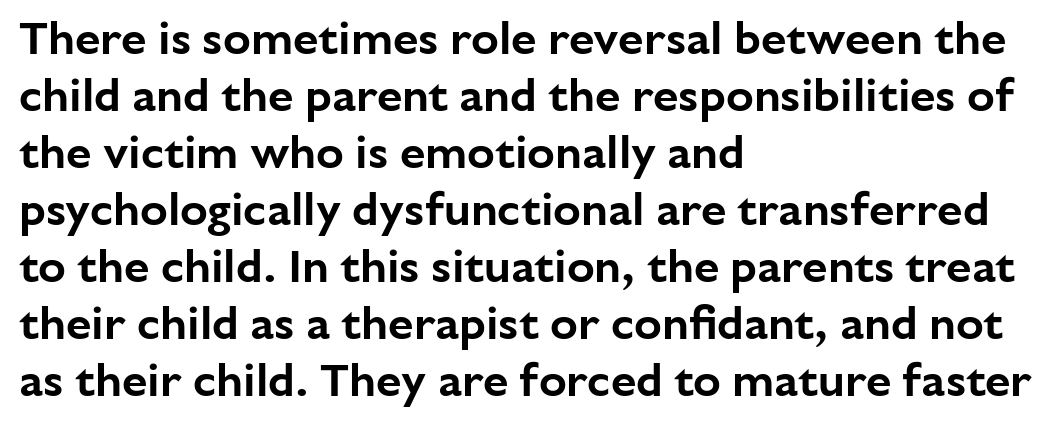
The image shows 46 px sans-serif type, upright; set left-aligned, line spacing 1.24x, normal letter spacing, not underlined; low stroke contrast and a medium x-height.
